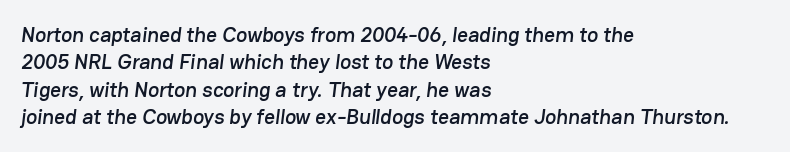
Any mark beneath the type? The region is blank. The vertical gap from one line to the next is medium. Compared with typical body copy, the letter spacing here is the same. The compositor pushed each line to the left boundary.
